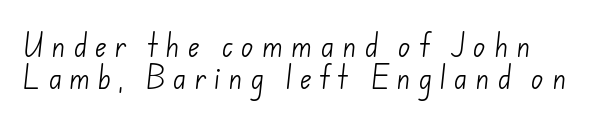
Q: Is the text bold? A: No.
Q: Is the text underlined? A: No.
Q: Is the spacing between letters normal or unusually wide? A: Unusually wide.
